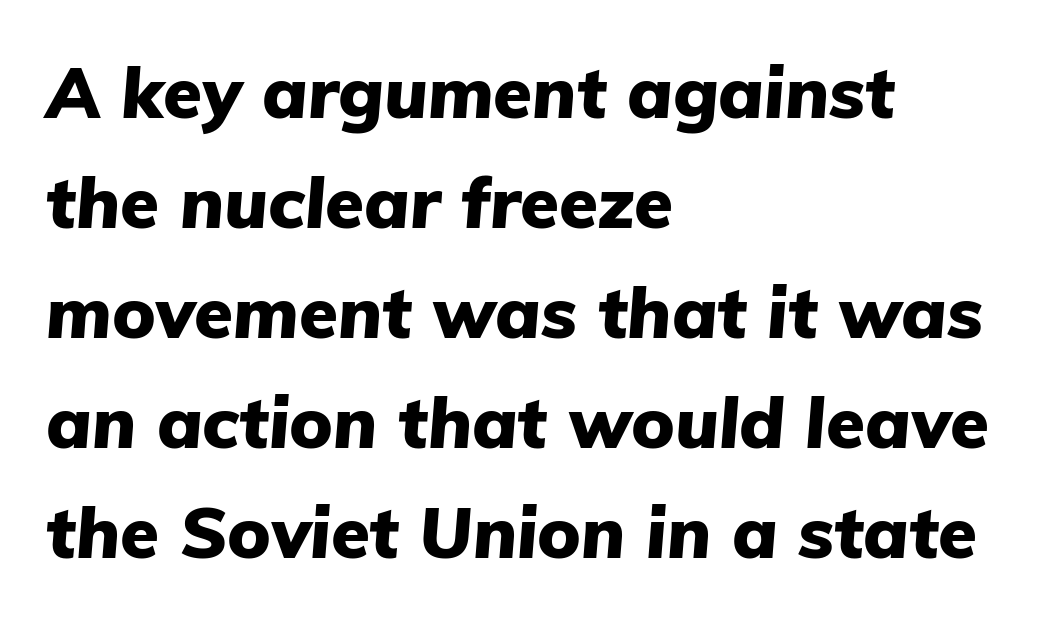
Q: Is the text bold? A: Yes.
Q: Is the text italic (slanted)? A: Yes, it leans right by about 5 degrees.
Q: Is the text underlined? A: No.
Q: How is the paragraph aligned? A: Left-aligned.
Q: Is the spacing between letters normal or unusually wide? A: Normal.
Q: Is the spacing between lines tight, normal or loose? A: Normal.
Q: Width (condensed, normal, or wide)? A: Normal.
Q: Stroke contrast? A: Low.
Q: x-height? A: Medium.
Q: Monospaced? A: No.
